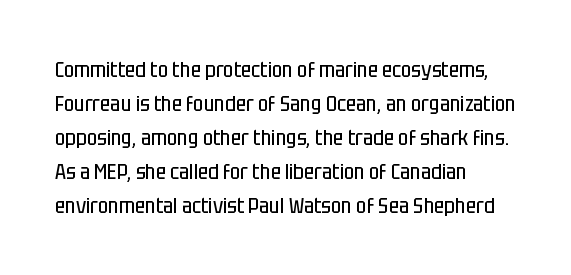
The image shows 22 px text type, upright; set left-aligned, normal line spacing (1.54x), normal letter spacing, not underlined.
